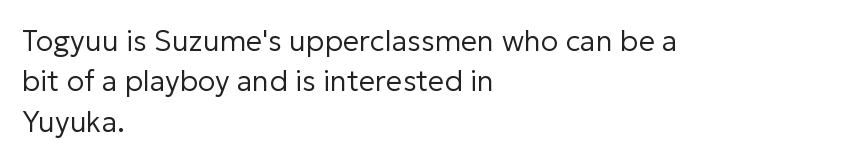
{"serif": "no", "italic": "no", "bold": "no", "weight": "regular", "width": "normal", "stroke_contrast": "low", "x_height": "medium", "monospaced": "no", "underline": "no", "align": "left", "line_spacing": "normal", "line_spacing_ratio": 1.39, "letter_spacing": "normal", "letter_spacing_em": 0.0, "glyph_px": 29}
